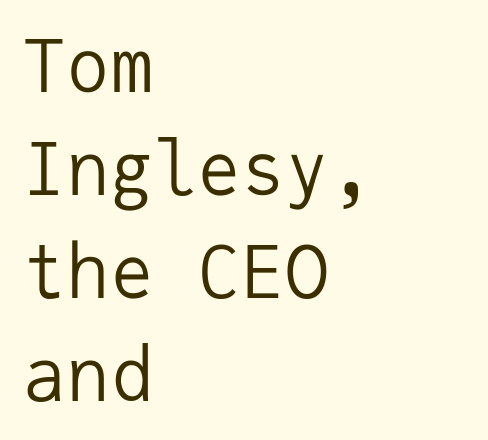
{"serif": "no", "italic": "no", "bold": "no", "weight": "regular", "width": "normal", "stroke_contrast": "low", "x_height": "medium", "monospaced": "yes", "underline": "no", "align": "left", "line_spacing": "normal", "line_spacing_ratio": 1.41, "letter_spacing": "normal", "letter_spacing_em": 0.0, "glyph_px": 73}
